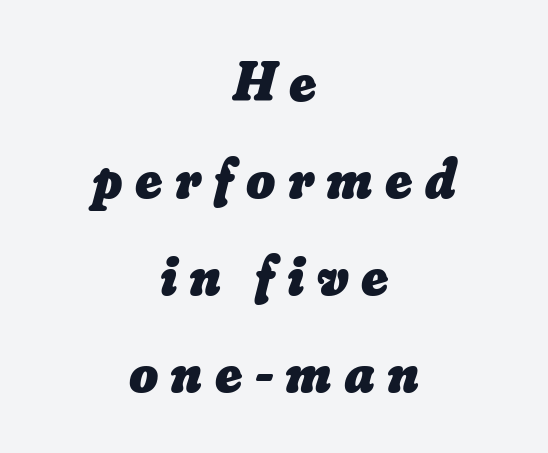
The image shows 56 px heavy type; set centered, line spacing 1.73x, unusually wide letter spacing (+0.22 em), not underlined; low stroke contrast and a small x-height.
